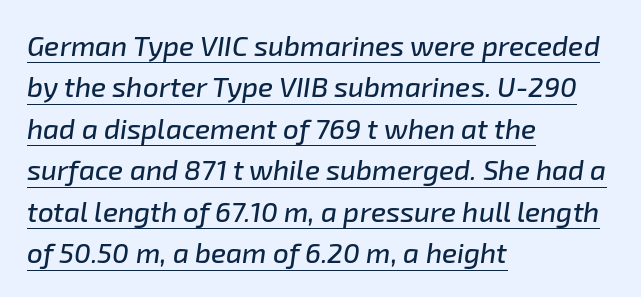
Q: Is the text italic (slanted)? A: Yes, it leans right by about 8 degrees.
Q: Is the text underlined? A: Yes.
Q: How is the paragraph aligned? A: Left-aligned.
Q: Is the spacing between letters normal or unusually wide? A: Normal.
Q: Is the spacing between lines tight, normal or loose? A: Normal.
Q: Width (condensed, normal, or wide)? A: Normal.
Q: Stroke contrast? A: Low.
Q: x-height? A: Medium.
Q: Monospaced? A: No.
